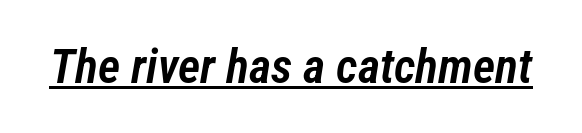
The image shows 48 px semibold, condensed type, italic (leaning right); set normal letter spacing, underlined; low stroke contrast and a medium x-height.
